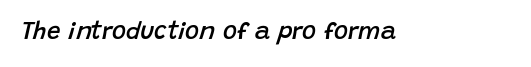
The image shows 24 px text type, italic (leaning right); set normal letter spacing, not underlined.
